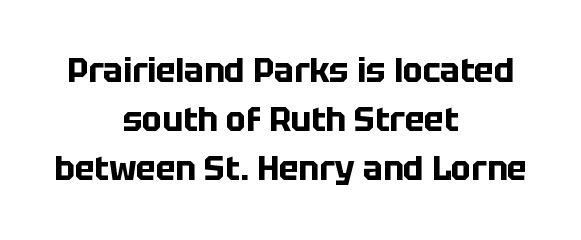
{"serif": "no", "italic": "no", "bold": "yes", "weight": "bold", "width": "normal", "stroke_contrast": "low", "x_height": "large", "monospaced": "no", "underline": "no", "align": "center", "line_spacing": "normal", "line_spacing_ratio": 1.49, "letter_spacing": "normal", "letter_spacing_em": 0.0, "glyph_px": 33}
